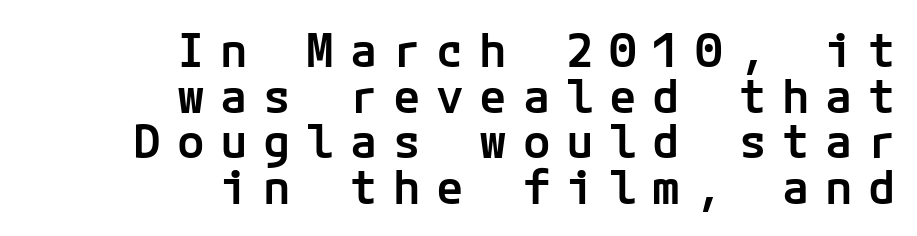
Q: Is the text bold? A: Semi-bold.
Q: Is the text italic (slanted)? A: No, it is upright.
Q: Is the typeface a serif or a sans-serif typeface? A: Sans-serif.
Q: Is the text underlined? A: No.
Q: How is the paragraph aligned? A: Right-aligned.
Q: Is the spacing between letters normal or unusually wide? A: Unusually wide.
Q: Is the spacing between lines tight, normal or loose? A: Tight.
Q: Width (condensed, normal, or wide)? A: Normal.
Q: Stroke contrast? A: Low.
Q: x-height? A: Medium.
